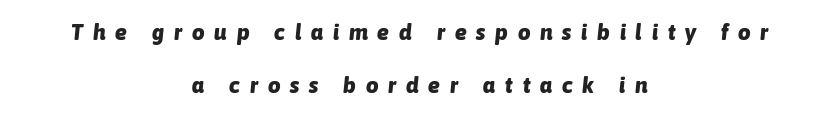
The image shows 22 px bold type, italic (leaning right); set centered, loose line spacing (2.42x), unusually wide letter spacing (+0.45 em), not underlined.
